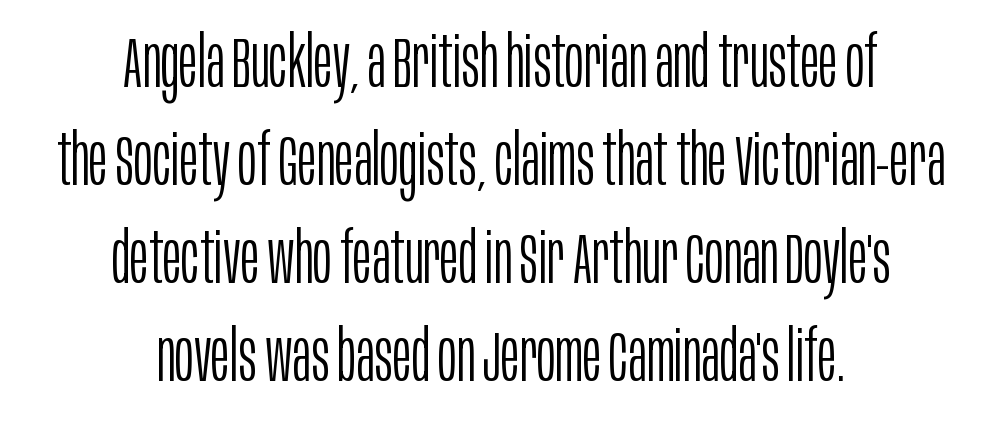
Look at the bottom of the vertical strokes: they stop flat, with no serifs. The vertical gap from one line to the next is medium. Both edges are ragged and mirror each other, which tells us the setting is centered. The space directly below the letters is spotless.
